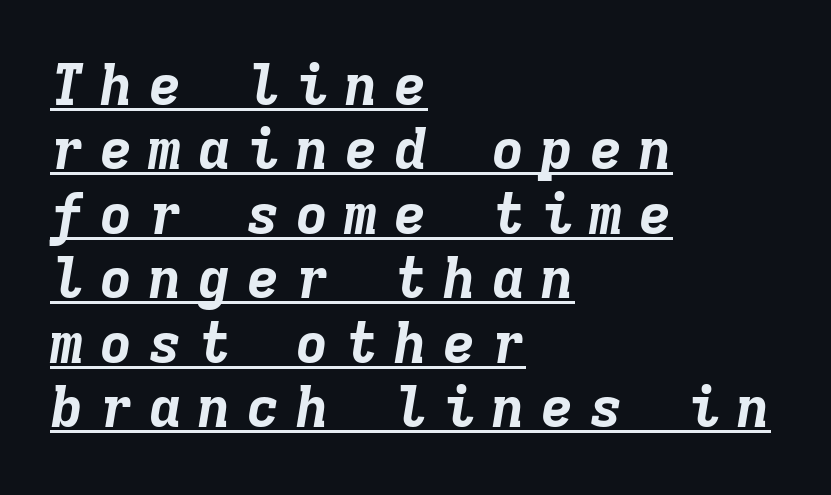
{"italic": "yes", "lean": "right", "slant_degrees": 9, "bold": "yes", "weight": "bold", "width": "normal", "stroke_contrast": "low", "x_height": "medium", "monospaced": "yes", "underline": "yes", "align": "left", "line_spacing": "tight", "line_spacing_ratio": 1.13, "letter_spacing": "wide", "letter_spacing_em": 0.26, "glyph_px": 57}
